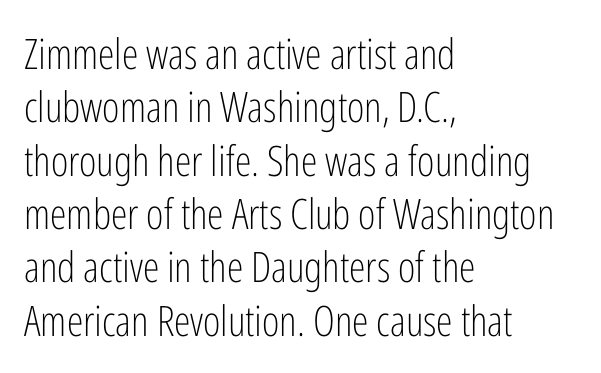
The image shows 42 px light, condensed sans-serif type, upright; set left-aligned, normal line spacing (1.27x), normal letter spacing, not underlined; low stroke contrast and a medium x-height.
